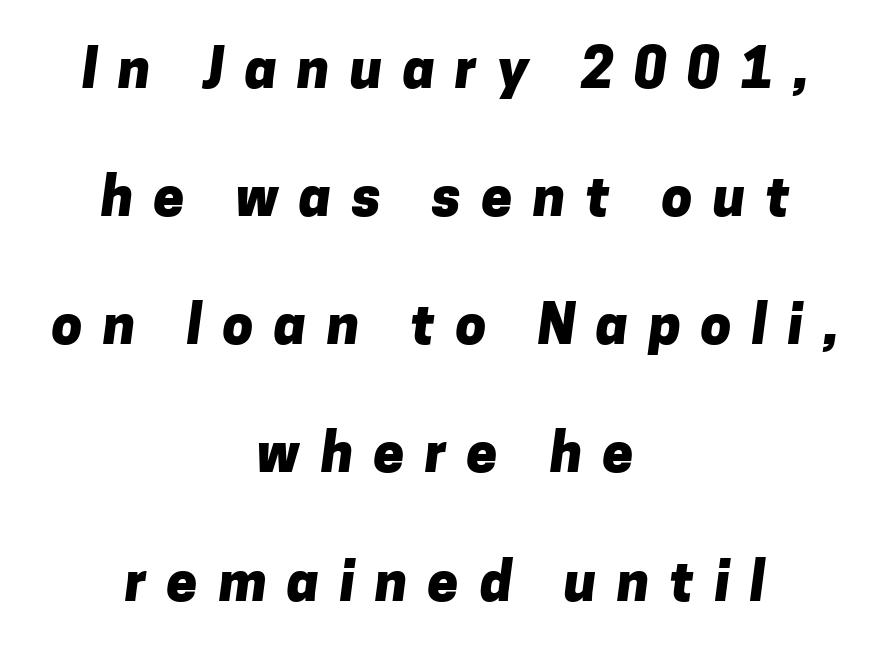
{"serif": "no", "bold": "yes", "weight": "heavy", "width": "normal", "stroke_contrast": "low", "x_height": "medium", "monospaced": "no", "underline": "no", "align": "center", "line_spacing": "loose", "line_spacing_ratio": 2.33, "letter_spacing": "wide", "letter_spacing_em": 0.37, "glyph_px": 55}
